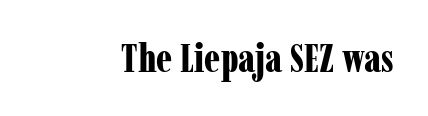
The image shows 39 px bold, condensed serif type, upright; set normal letter spacing, not underlined; low stroke contrast and a medium x-height.
